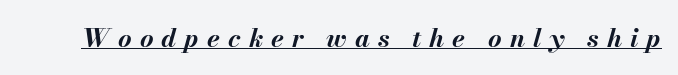
{"italic": "yes", "lean": "right", "slant_degrees": 13, "bold": "yes", "underline": "yes", "letter_spacing": "wide", "letter_spacing_em": 0.31, "glyph_px": 26}
